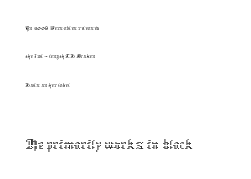
Q: Is the text bold? A: No.
Q: Is the text italic (slanted)? A: No, it is upright.
Q: Is the text underlined? A: No.
Q: How is the paragraph aligned? A: Left-aligned.
Q: Is the spacing between letters normal or unusually wide? A: Normal.
Q: Is the spacing between lines tight, normal or loose? A: Loose.
Q: Which block of text is set in a larger size, the first (top) or the second (bottom)? A: The second (bottom) one.
Q: Width (condensed, normal, or wide)? A: Normal.
Q: Stroke contrast? A: Low.
Q: x-height? A: Medium.
Q: Monospaced? A: No.
